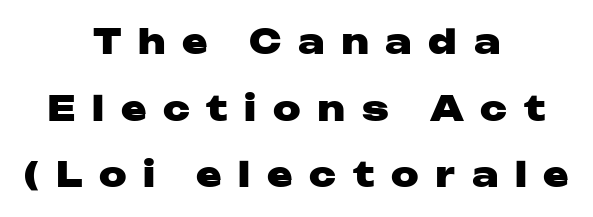
The image shows 34 px heavy, wide sans-serif type, upright; set centered, loose line spacing (1.96x), unusually wide letter spacing (+0.49 em), not underlined; low stroke contrast and a medium x-height.
